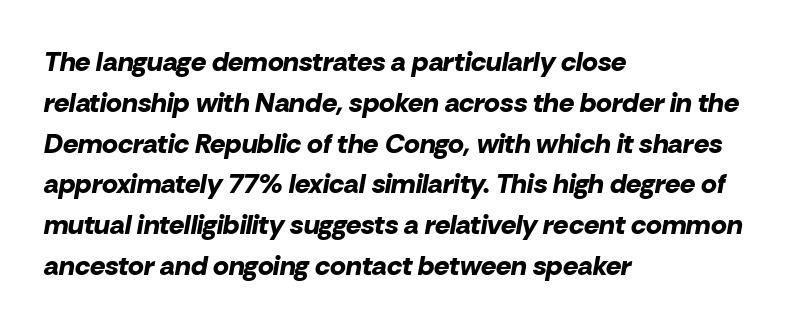
{"italic": "yes", "lean": "right", "slant_degrees": 10, "bold": "yes", "underline": "no", "align": "left", "line_spacing": "normal", "line_spacing_ratio": 1.51, "letter_spacing": "normal", "letter_spacing_em": 0.0, "glyph_px": 27}
